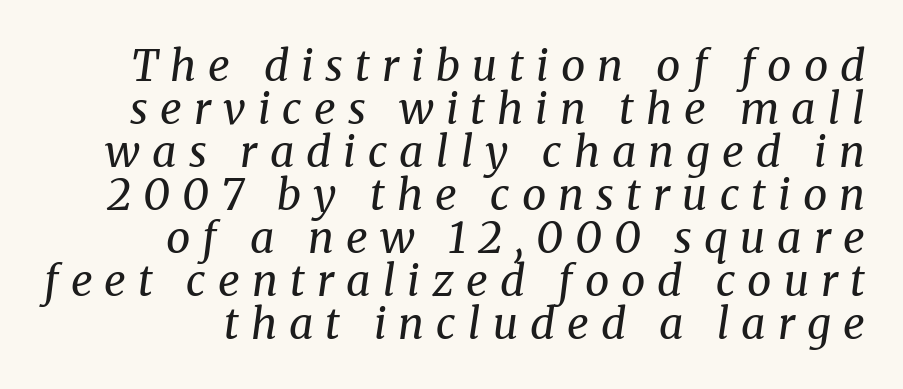
Q: Is the text bold? A: No.
Q: Is the text italic (slanted)? A: Yes, it leans right by about 8 degrees.
Q: Is the typeface a serif or a sans-serif typeface? A: Serif.
Q: Is the text underlined? A: No.
Q: How is the paragraph aligned? A: Right-aligned.
Q: Is the spacing between letters normal or unusually wide? A: Unusually wide.
Q: Is the spacing between lines tight, normal or loose? A: Tight.
Q: Width (condensed, normal, or wide)? A: Normal.
Q: Stroke contrast? A: Medium.
Q: x-height? A: Medium.
Q: Monospaced? A: No.
